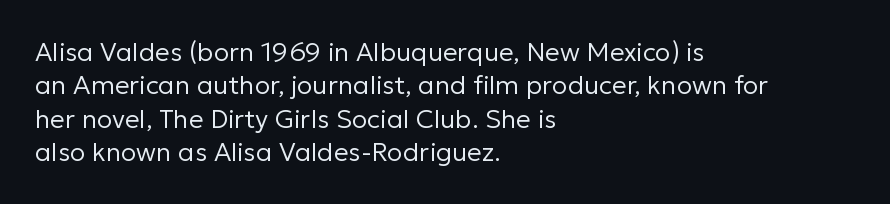
Compared with typical paragraphs, the rows here are spaced about the same. The letters stand straight up with perfectly vertical stems. Short and long lines alike share a common starting point at left. Is the stroke heavy? The answer is a plain regular-or-lighter. In terms of letterspacing, this is plain default setting. Just letters on the line, the space beneath them empty.
